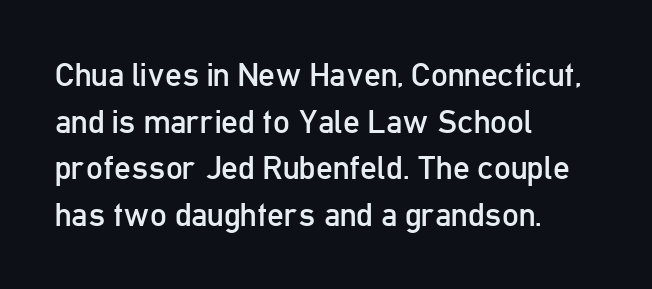
Q: Is the text bold? A: No.
Q: Is the text italic (slanted)? A: No, it is upright.
Q: Is the typeface a serif or a sans-serif typeface? A: Sans-serif.
Q: Is the text underlined? A: No.
Q: How is the paragraph aligned? A: Left-aligned.
Q: Is the spacing between letters normal or unusually wide? A: Normal.
Q: Is the spacing between lines tight, normal or loose? A: Normal.
Q: Width (condensed, normal, or wide)? A: Condensed.
Q: Stroke contrast? A: Low.
Q: x-height? A: Medium.
Q: Monospaced? A: No.
